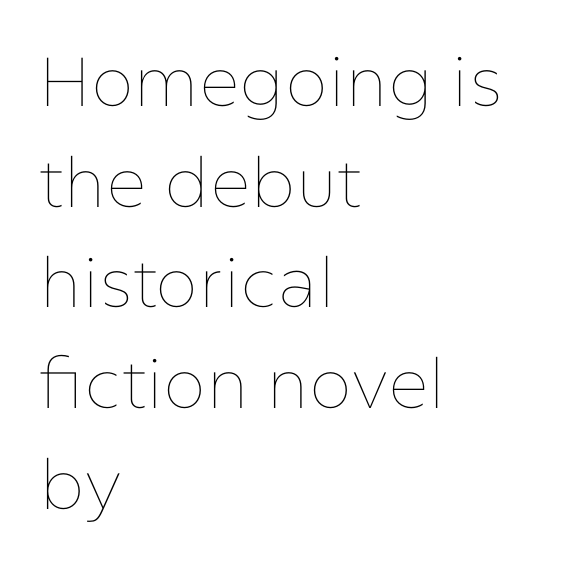
{"italic": "no", "bold": "no", "weight": "thin", "width": "normal", "stroke_contrast": "low", "x_height": "medium", "monospaced": "no", "underline": "no", "align": "left", "line_spacing": "normal", "line_spacing_ratio": 1.46, "letter_spacing": "normal", "letter_spacing_em": 0.0, "glyph_px": 69}
